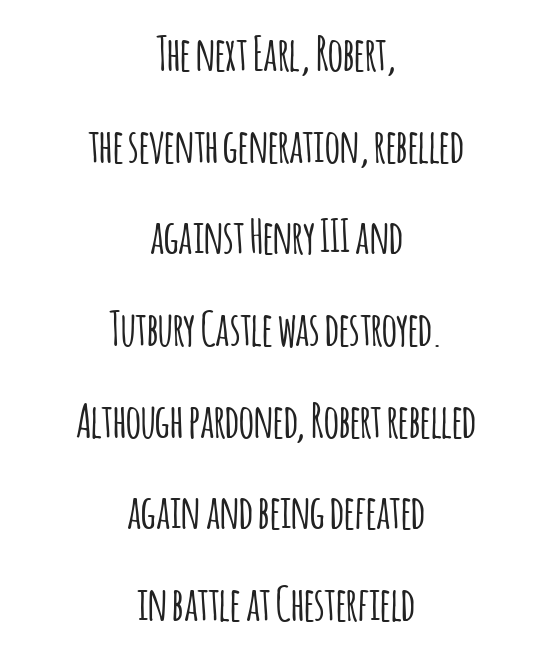
{"serif": "no", "italic": "no", "width": "condensed", "stroke_contrast": "low", "x_height": "large", "monospaced": "no", "underline": "no", "align": "center", "line_spacing": "loose", "line_spacing_ratio": 1.95, "letter_spacing": "normal", "letter_spacing_em": 0.0, "glyph_px": 47}
